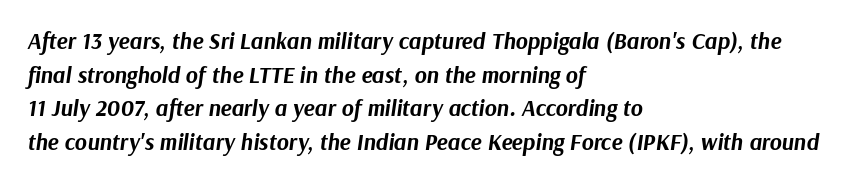
{"italic": "yes", "lean": "right", "slant_degrees": 9, "bold": "yes", "underline": "no", "align": "left", "line_spacing": "normal", "line_spacing_ratio": 1.46, "letter_spacing": "normal", "letter_spacing_em": 0.0, "glyph_px": 23}
